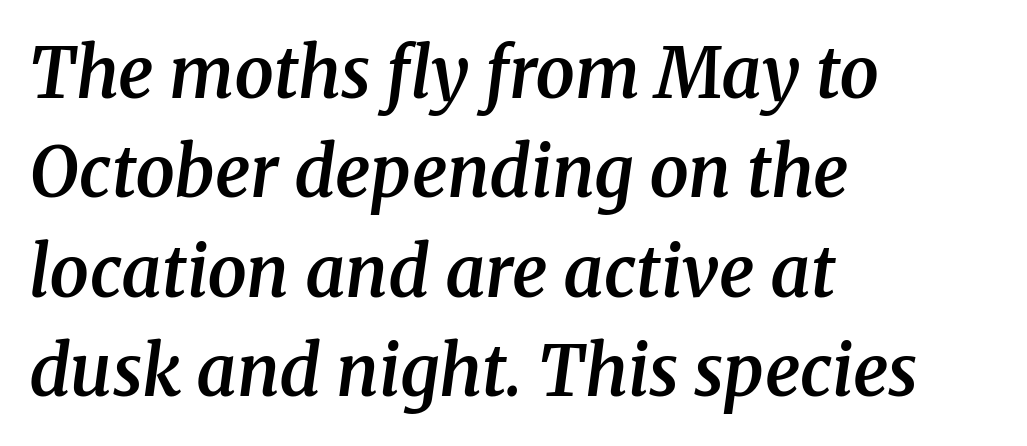
Tracking value appears to be zero — textbook default spacing. No word sits above an underline. The glyphs in this specimen are seriffed. Short and long lines alike share a common starting point at left. The rendering uses natural spacing where letterforms have individual widths. Heft: intermediate — a semibold.
